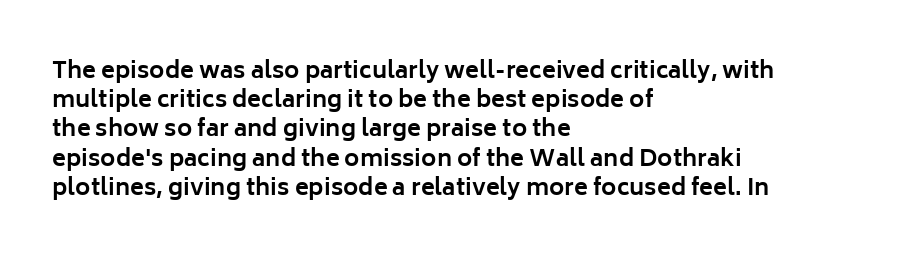
Q: Is the text bold? A: Yes.
Q: Is the text italic (slanted)? A: No, it is upright.
Q: Is the text underlined? A: No.
Q: How is the paragraph aligned? A: Left-aligned.
Q: Is the spacing between letters normal or unusually wide? A: Normal.
Q: Is the spacing between lines tight, normal or loose? A: Normal.
